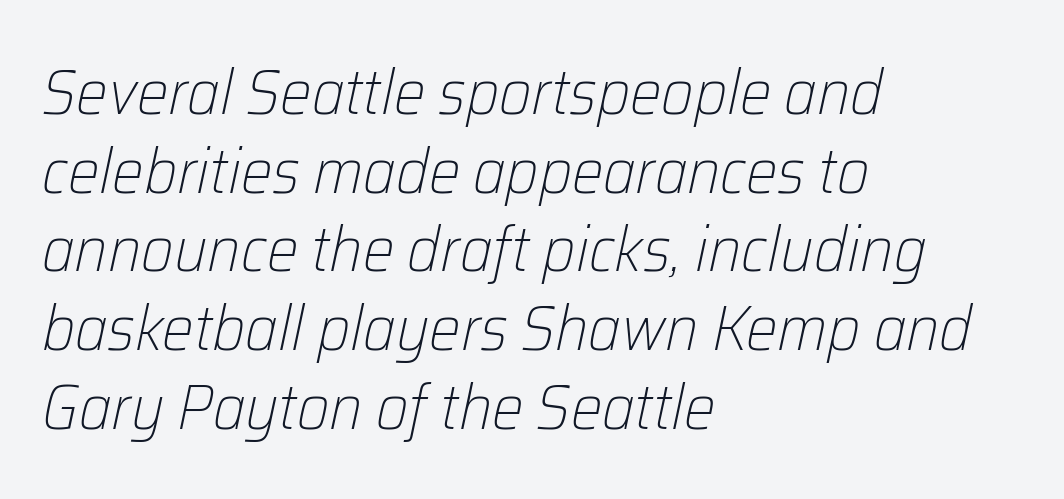
The image shows 63 px light type, italic (leaning right); set left-aligned, normal line spacing (1.25x), normal letter spacing, not underlined; low stroke contrast and a medium x-height.
